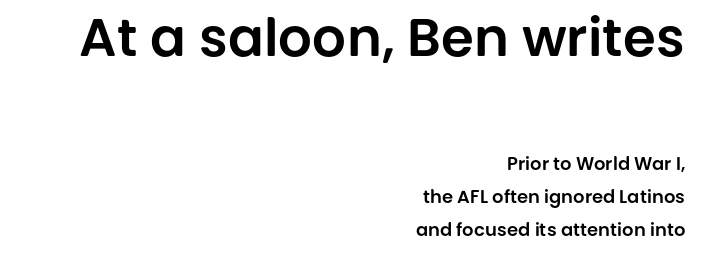
Layout note: lines flush right. The foot of each line stays bare and open. This sample uses an upright cut, with every glyph sitting square on the baseline. You could not count columns in this text — the font is proportionally spaced.
